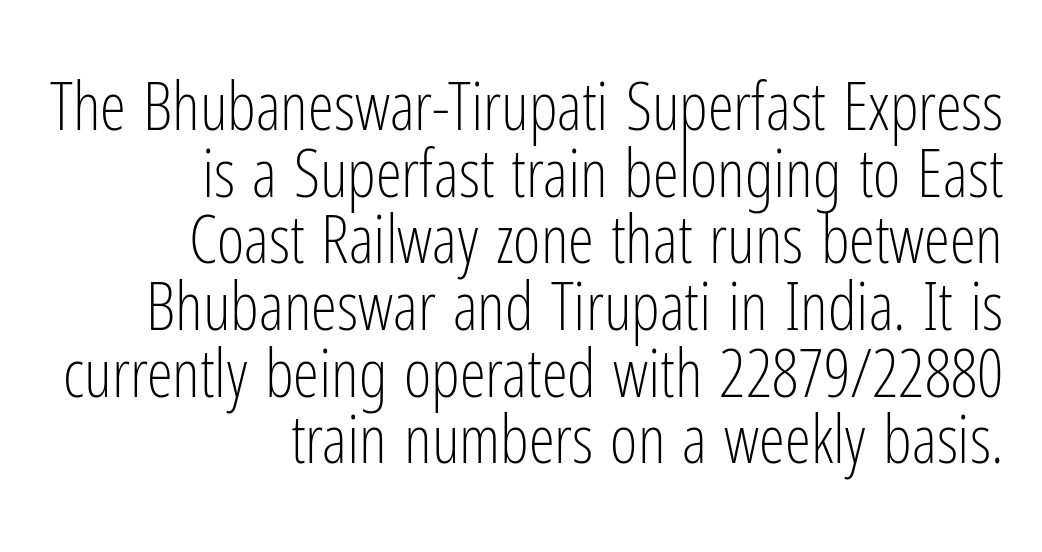
The image shows 66 px light, condensed sans-serif type, upright; set right-aligned, tight line spacing (1.01x), normal letter spacing, not underlined; low stroke contrast and a medium x-height.
